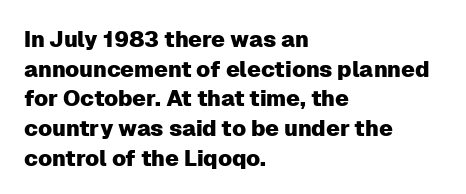
The passage shown stacks its lines at a standard gap. Look at the tracking — it's just the regular setting, nothing added. A typesetter would mark this as roman, not italic. Underlining? Definitely not there. One-word summary of the alignment: left.
